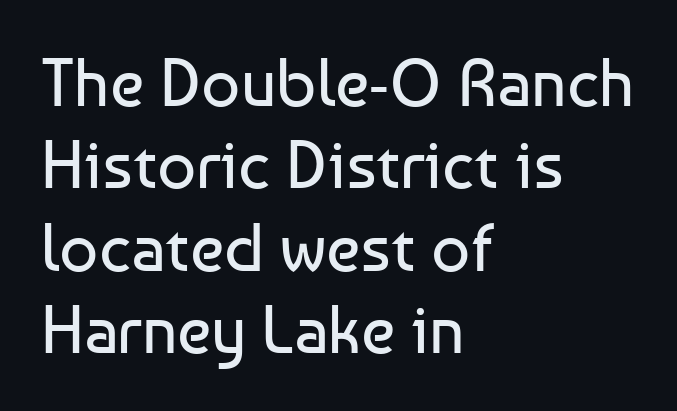
{"serif": "no", "italic": "no", "bold": "no", "weight": "regular", "width": "normal", "stroke_contrast": "low", "x_height": "medium", "monospaced": "no", "underline": "no", "align": "left", "line_spacing_ratio": 1.21, "letter_spacing": "normal", "letter_spacing_em": 0.0, "glyph_px": 68}
